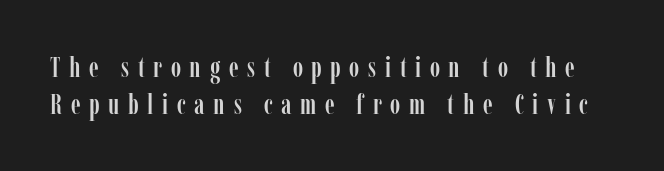
The image shows 28 px condensed serif type, upright; set normal line spacing (1.32x), unusually wide letter spacing (+0.31 em), not underlined; low stroke contrast and a medium x-height.
